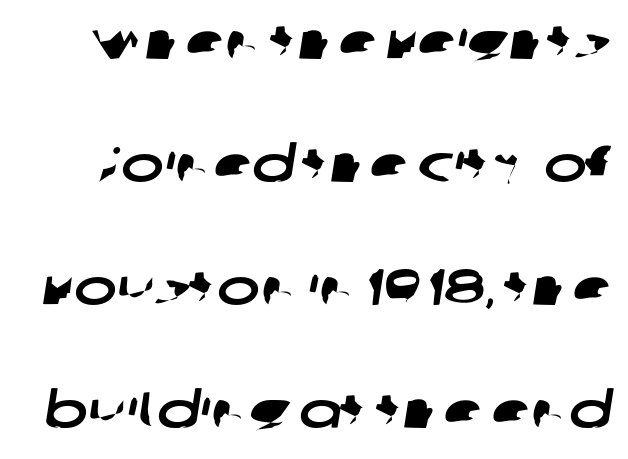
A typesetter would call this zero additional tracking. The block of text is sparse from top to bottom, with ample space between rows. A bare baseline throughout the passage. The glyphs in this specimen are sans serif. This sample has the flowing, uneven cadence of proportional lettering.
